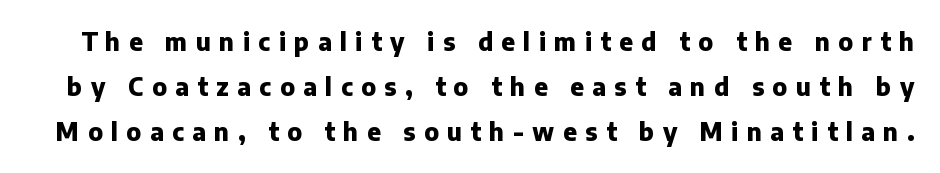
The image shows 24 px bold type, upright; set line spacing 1.87x, unusually wide letter spacing (+0.35 em), not underlined.
